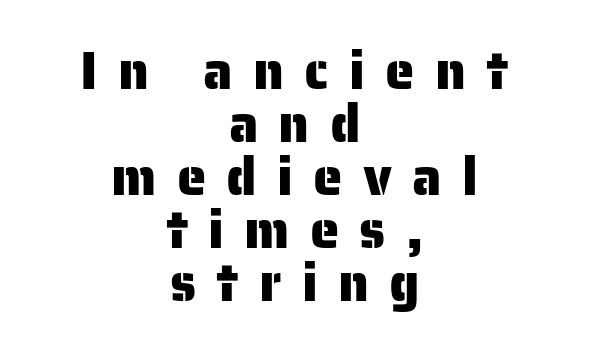
Q: Is the text italic (slanted)? A: No, it is upright.
Q: Is the typeface a serif or a sans-serif typeface? A: Sans-serif.
Q: Is the text underlined? A: No.
Q: How is the paragraph aligned? A: Centered.
Q: Is the spacing between letters normal or unusually wide? A: Unusually wide.
Q: Is the spacing between lines tight, normal or loose? A: Tight.
Q: Width (condensed, normal, or wide)? A: Normal.
Q: Stroke contrast? A: Low.
Q: x-height? A: Medium.
Q: Monospaced? A: No.
